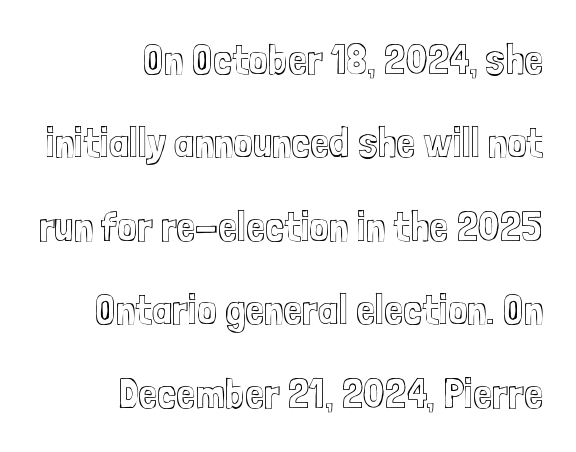
{"italic": "no", "width": "condensed", "x_height": "medium", "monospaced": "no", "underline": "no", "align": "right", "line_spacing": "loose", "line_spacing_ratio": 1.94, "letter_spacing": "normal", "letter_spacing_em": 0.0, "glyph_px": 43}
